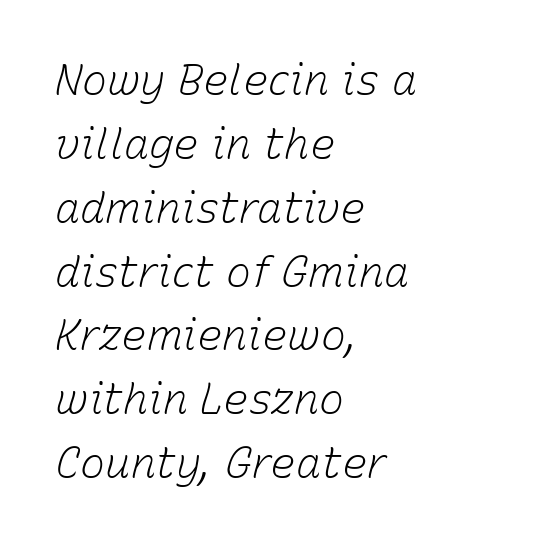
{"italic": "yes", "lean": "right", "slant_degrees": 15, "bold": "no", "weight": "light", "width": "normal", "stroke_contrast": "low", "x_height": "medium", "monospaced": "no", "underline": "no", "align": "left", "line_spacing": "normal", "line_spacing_ratio": 1.52, "letter_spacing": "normal", "letter_spacing_em": 0.0, "glyph_px": 42}
